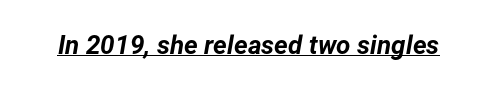
{"italic": "yes", "lean": "right", "slant_degrees": 12, "bold": "yes", "underline": "yes", "letter_spacing": "normal", "letter_spacing_em": 0.0, "glyph_px": 26}
